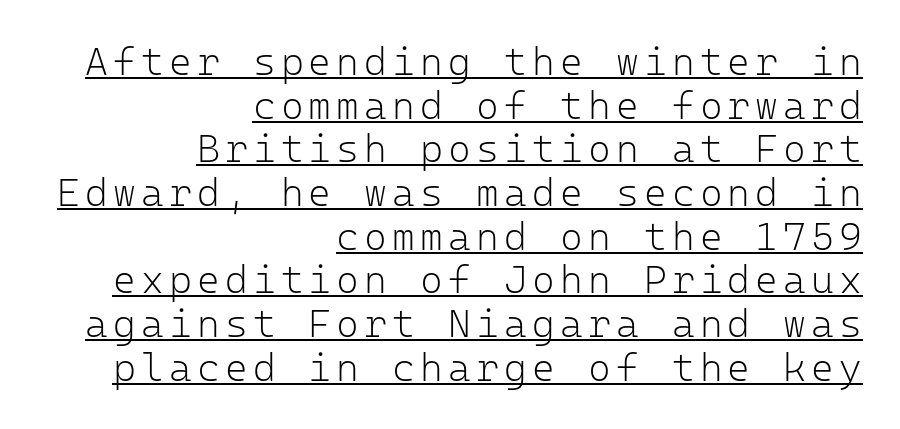
The image shows 39 px light sans-serif type, upright, monospaced; set right-aligned, tight line spacing (1.12x), underlined; low stroke contrast and a medium x-height.
